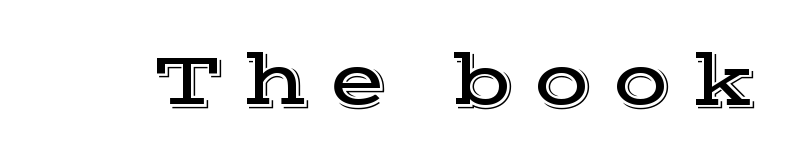
Q: Is the text italic (slanted)? A: No, it is upright.
Q: Is the typeface a serif or a sans-serif typeface? A: Serif.
Q: Is the text underlined? A: No.
Q: Is the spacing between letters normal or unusually wide? A: Unusually wide.
Q: Width (condensed, normal, or wide)? A: Wide.
Q: x-height? A: Medium.
Q: Monospaced? A: No.
